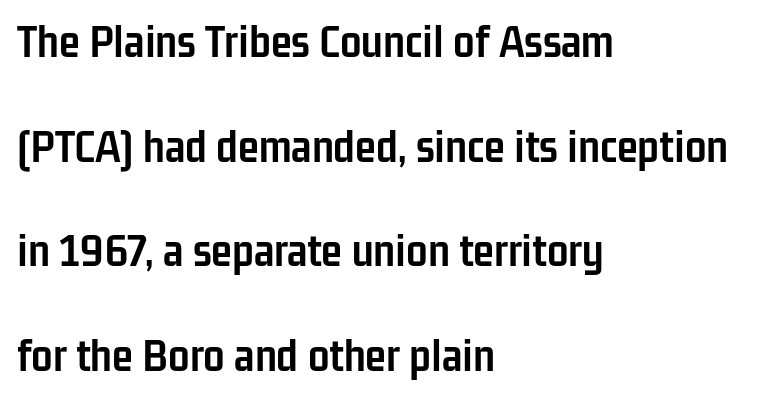
The image shows 48 px semibold, condensed sans-serif type, upright; set left-aligned, loose line spacing (2.18x), normal letter spacing, not underlined; low stroke contrast and a medium x-height.
